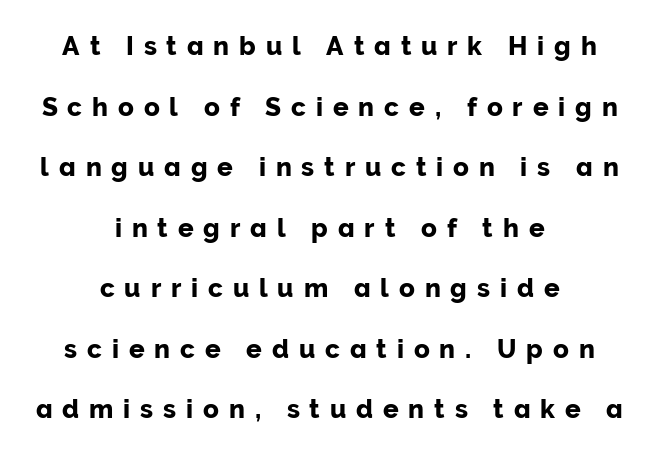
Q: Is the text italic (slanted)? A: No, it is upright.
Q: Is the text underlined? A: No.
Q: How is the paragraph aligned? A: Centered.
Q: Is the spacing between letters normal or unusually wide? A: Unusually wide.
Q: Is the spacing between lines tight, normal or loose? A: Loose.
